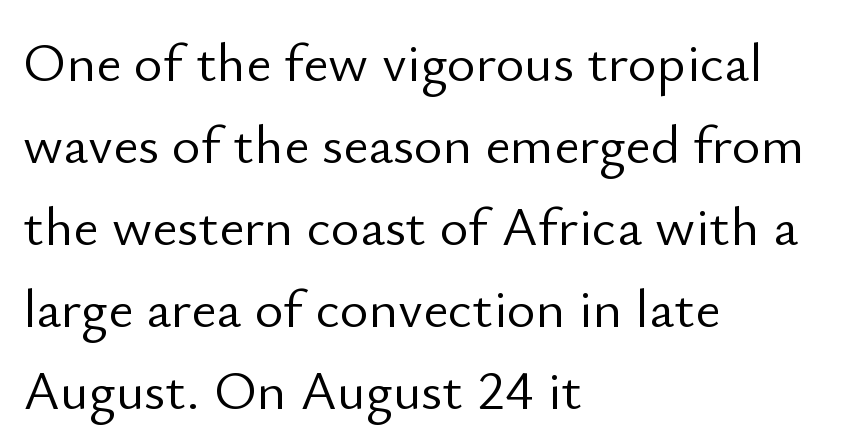
Students, observe: this is what conventionally led text looks like. Descenders are the only things crossing below the line. This is the regular roman posture of the typeface. Typeset ragged right — the left edge is the straight one. The strokes carry an ordinary text weight at most. Proportional: the letters do not fall into vertical columns.
